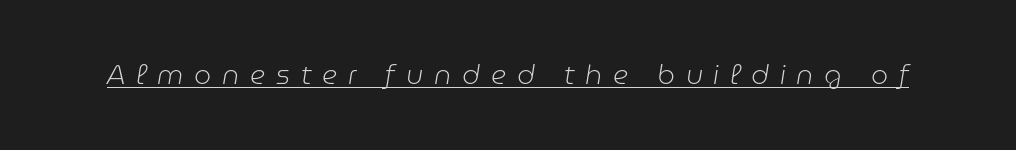
Tracking here is generous; glyphs stand well apart from one another. A rule runs beneath these lines of type. Characters are canted at an angle relative to the baseline's perpendicular. The cut favours lightness, reaching ordinary text weight at its darkest.
